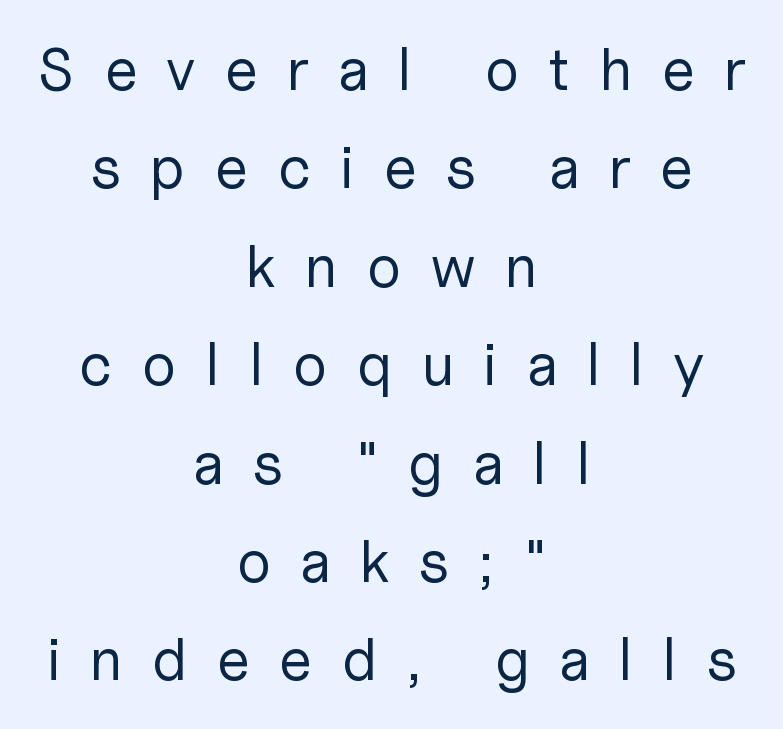
Q: Is the text bold? A: No.
Q: Is the text italic (slanted)? A: No, it is upright.
Q: Is the typeface a serif or a sans-serif typeface? A: Sans-serif.
Q: Is the text underlined? A: No.
Q: How is the paragraph aligned? A: Centered.
Q: Is the spacing between letters normal or unusually wide? A: Unusually wide.
Q: Is the spacing between lines tight, normal or loose? A: Normal.
Q: Width (condensed, normal, or wide)? A: Normal.
Q: Stroke contrast? A: Low.
Q: x-height? A: Medium.
Q: Monospaced? A: No.
